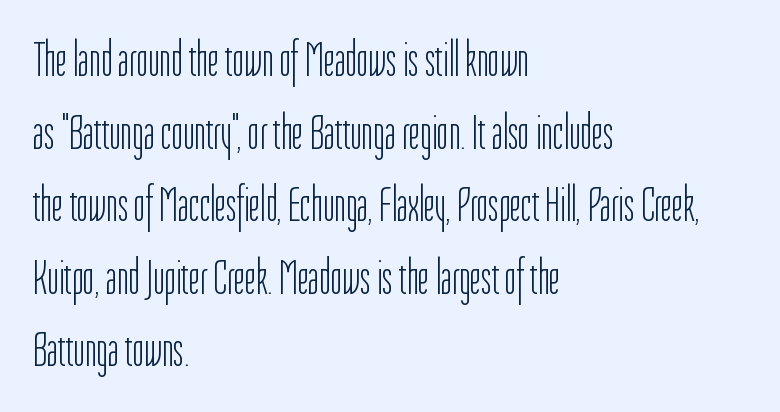
The image shows 49 px light, condensed sans-serif type, upright; set left-aligned, normal line spacing (1.48x), normal letter spacing, not underlined; low stroke contrast and a medium x-height.
